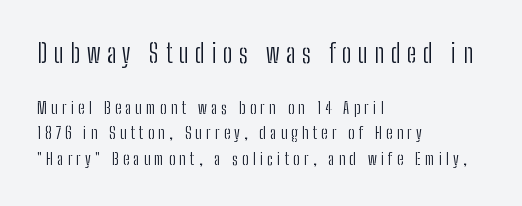
Q: Is the text bold? A: No.
Q: Is the text italic (slanted)? A: No, it is upright.
Q: Is the text underlined? A: No.
Q: How is the paragraph aligned? A: Left-aligned.
Q: Is the spacing between letters normal or unusually wide? A: Unusually wide.
Q: Is the spacing between lines tight, normal or loose? A: Normal.
Q: Which block of text is set in a larger size, the first (top) or the second (bottom)? A: The first (top) one.
